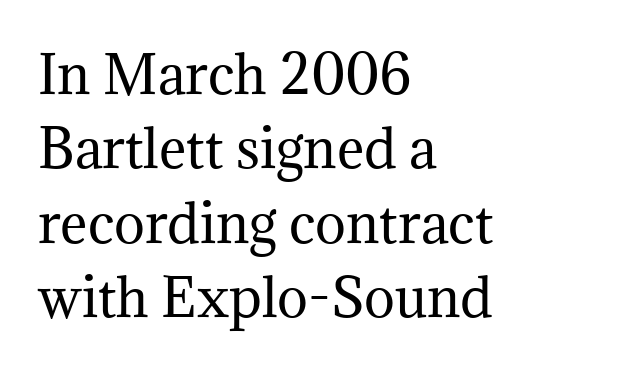
{"serif": "yes", "italic": "no", "bold": "no", "weight": "regular", "width": "normal", "stroke_contrast": "medium", "x_height": "medium", "monospaced": "no", "underline": "no", "align": "left", "line_spacing": "normal", "line_spacing_ratio": 1.43, "letter_spacing": "normal", "letter_spacing_em": 0.0, "glyph_px": 52}
